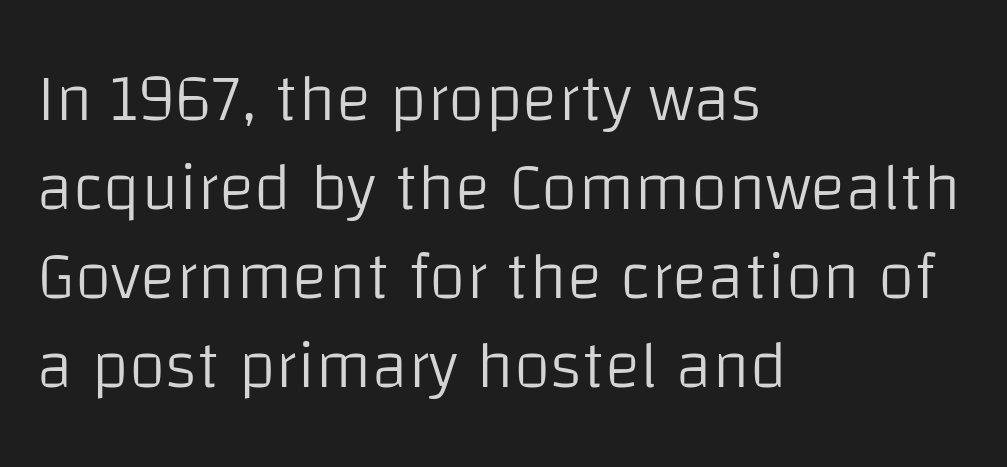
{"serif": "no", "italic": "no", "bold": "no", "weight": "light", "width": "normal", "stroke_contrast": "low", "x_height": "large", "monospaced": "no", "underline": "no", "align": "left", "line_spacing": "normal", "line_spacing_ratio": 1.33, "letter_spacing": "normal", "letter_spacing_em": 0.0, "glyph_px": 67}
